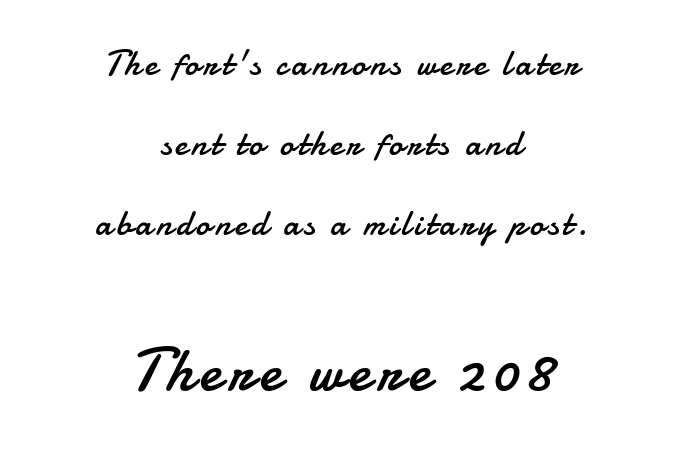
{"serif": "no", "bold": "no", "weight": "regular", "width": "normal", "stroke_contrast": "low", "x_height": "small", "monospaced": "no", "underline": "no", "align": "center", "line_spacing": "loose", "line_spacing_ratio": 2.29, "larger_block": "second", "size_ratio": 1.74, "glyph_px": 61}
